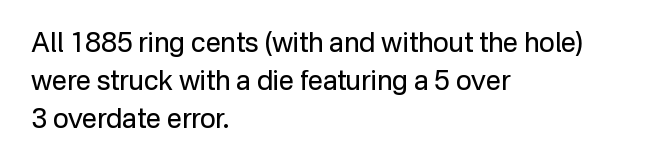
The image shows 27 px text type, upright; set left-aligned, normal line spacing (1.4x), normal letter spacing, not underlined.
